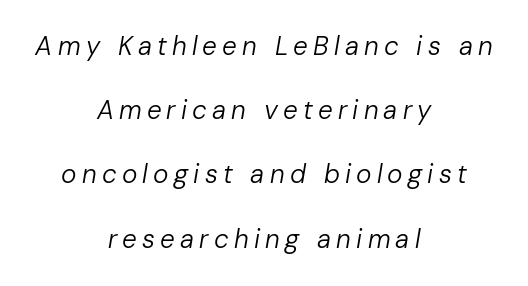
Q: Is the text bold? A: No.
Q: Is the text italic (slanted)? A: Yes, it leans right by about 10 degrees.
Q: Is the text underlined? A: No.
Q: How is the paragraph aligned? A: Centered.
Q: Is the spacing between letters normal or unusually wide? A: Unusually wide.
Q: Is the spacing between lines tight, normal or loose? A: Loose.
